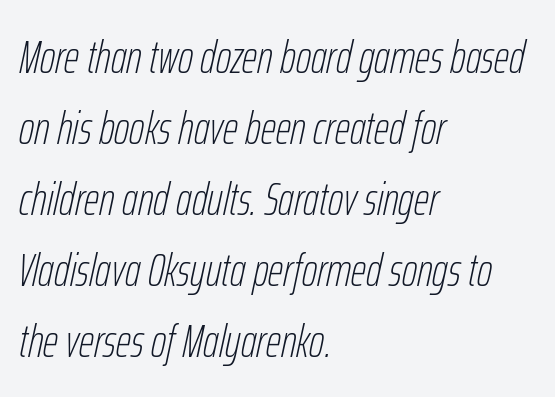
{"italic": "yes", "lean": "right", "slant_degrees": 12, "bold": "no", "weight": "thin", "width": "condensed", "stroke_contrast": "low", "x_height": "medium", "monospaced": "no", "underline": "no", "align": "left", "line_spacing": "normal", "line_spacing_ratio": 1.51, "letter_spacing": "normal", "letter_spacing_em": 0.0, "glyph_px": 47}
